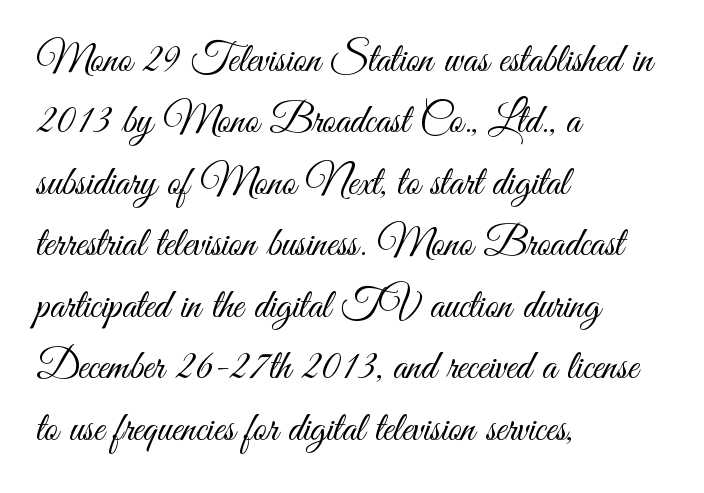
{"serif": "no", "bold": "no", "weight": "light", "width": "condensed", "stroke_contrast": "medium", "x_height": "small", "monospaced": "no", "underline": "no", "align": "left", "line_spacing": "normal", "line_spacing_ratio": 1.5, "letter_spacing": "normal", "letter_spacing_em": 0.0, "glyph_px": 41}
